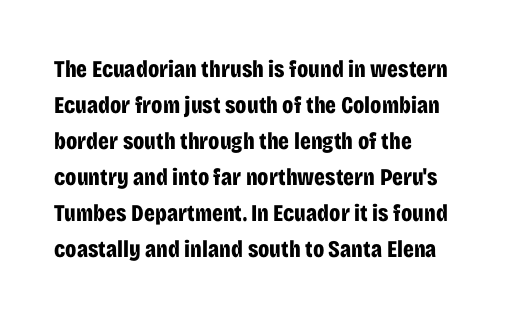
{"italic": "no", "bold": "yes", "underline": "no", "align": "left", "line_spacing": "normal", "line_spacing_ratio": 1.5, "letter_spacing": "normal", "letter_spacing_em": 0.0, "glyph_px": 24}
